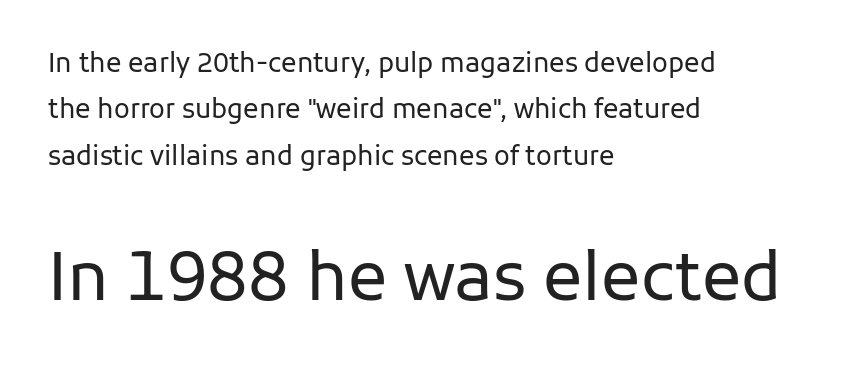
{"serif": "no", "italic": "no", "bold": "no", "weight": "regular", "width": "normal", "stroke_contrast": "low", "x_height": "medium", "monospaced": "no", "underline": "no", "align": "left", "line_spacing_ratio": 1.78, "letter_spacing": "normal", "letter_spacing_em": 0.0, "larger_block": "second", "size_ratio": 2.54, "glyph_px": 66}
